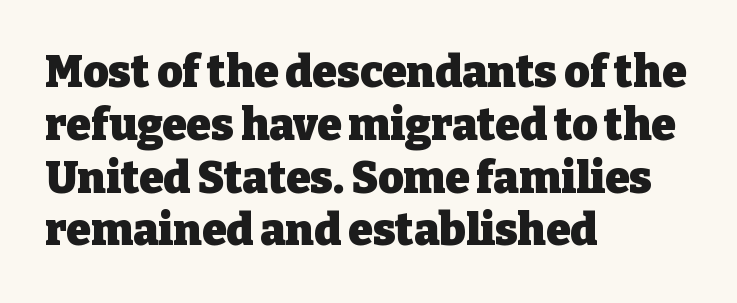
The image shows 44 px heavy serif type, upright; set left-aligned, line spacing 1.2x, normal letter spacing, not underlined; low stroke contrast and a medium x-height.
